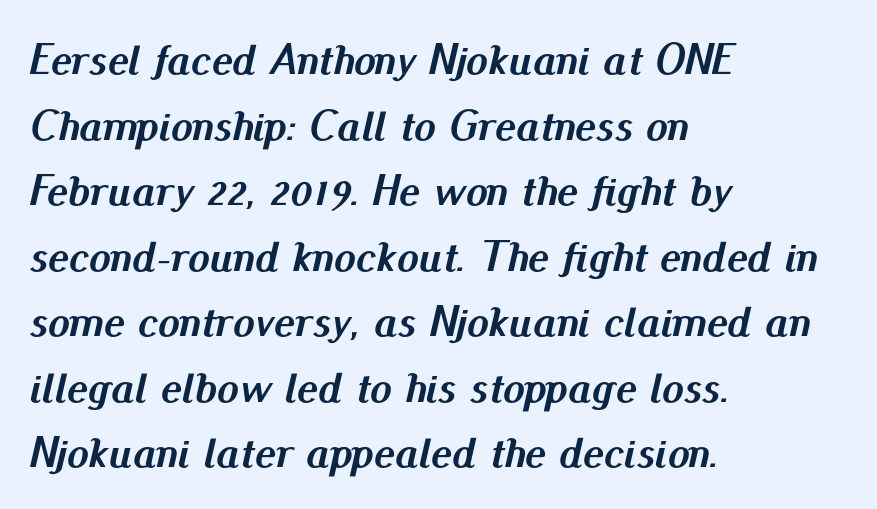
Q: Is the text bold? A: Yes.
Q: Is the text italic (slanted)? A: Yes, it leans right by about 13 degrees.
Q: Is the text underlined? A: No.
Q: How is the paragraph aligned? A: Left-aligned.
Q: Is the spacing between letters normal or unusually wide? A: Normal.
Q: Is the spacing between lines tight, normal or loose? A: Normal.
Q: Width (condensed, normal, or wide)? A: Normal.
Q: Stroke contrast? A: Medium.
Q: x-height? A: Small.
Q: Monospaced? A: No.
